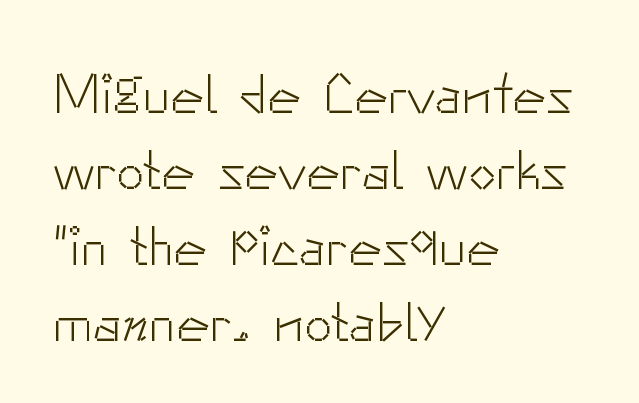
{"serif": "no", "italic": "no", "bold": "no", "weight": "light", "width": "normal", "stroke_contrast": "low", "x_height": "small", "monospaced": "no", "underline": "no", "align": "left", "line_spacing": "normal", "line_spacing_ratio": 1.36, "letter_spacing": "normal", "letter_spacing_em": 0.0, "glyph_px": 56}
